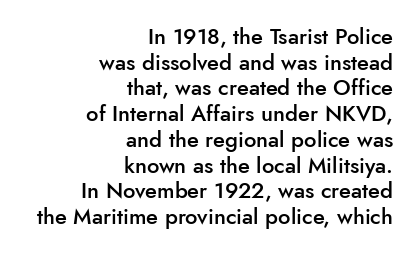
Q: Is the text bold? A: Semi-bold.
Q: Is the text italic (slanted)? A: No, it is upright.
Q: Is the text underlined? A: No.
Q: How is the paragraph aligned? A: Right-aligned.
Q: Is the spacing between letters normal or unusually wide? A: Normal.
